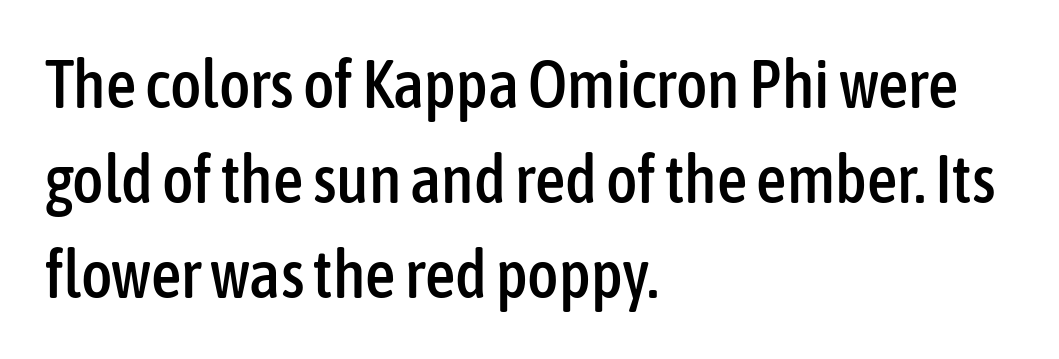
Has an underline been added? It has not. Nobody touched the tracking dial on this one. The specimen reads as upright at a glance. To sum up the face: it is a sans, with no serifs.
